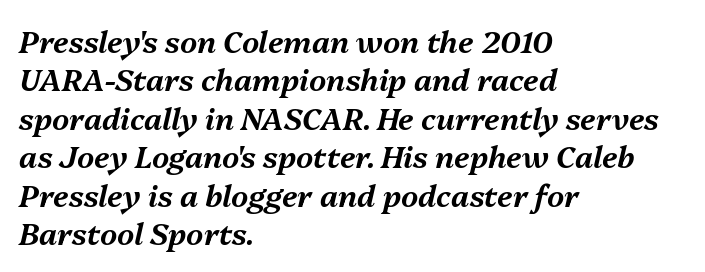
Unmarked baselines from the first word to the last. The rendering anchors every line to the left-hand side. Honestly, the letter spacing is just normal — you wouldn't notice it. Baseline-to-baseline distance is the conventional proportion of letter height.
